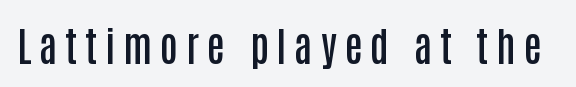
The image shows 40 px semibold, condensed sans-serif type, upright; set unusually wide letter spacing (+0.2 em), not underlined; low stroke contrast and a large x-height.
